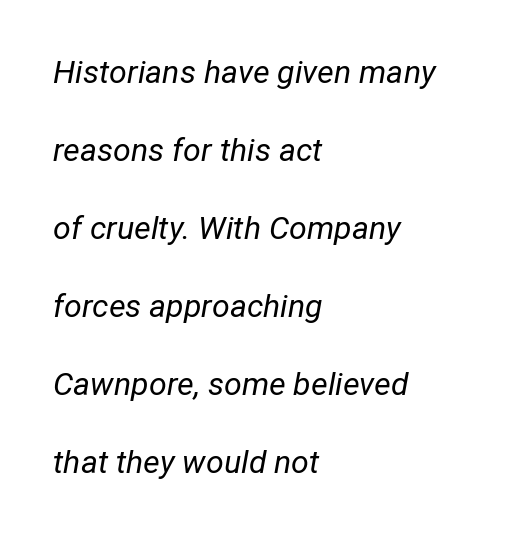
The image shows 32 px regular-weight type, italic (leaning right); set left-aligned, loose line spacing (2.44x), normal letter spacing, not underlined; low stroke contrast and a medium x-height.
